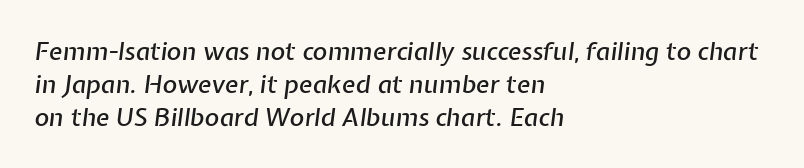
Visually the block forms a straight wall on the left and a jagged coastline on the right. Descenders hang freely into open space. Vertically, the passage feels balanced, rows spaced as you'd expect. These lines were composed using italics. Honestly, the letter spacing is just normal — you wouldn't notice it.
